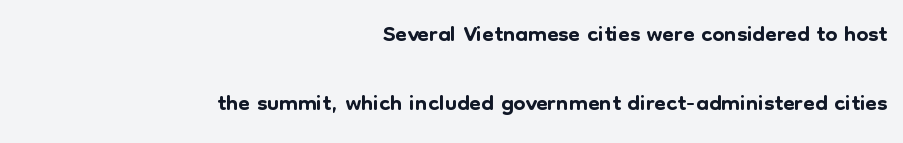
{"serif": "no", "italic": "no", "width": "normal", "stroke_contrast": "low", "x_height": "medium", "monospaced": "no", "underline": "no", "align": "right", "line_spacing": "loose", "line_spacing_ratio": 2.03, "letter_spacing": "normal", "letter_spacing_em": 0.0, "glyph_px": 34}
